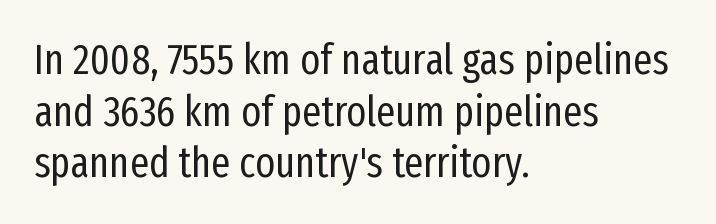
The image shows 42 px regular-weight, condensed sans-serif type, upright; set left-aligned, line spacing 1.23x, normal letter spacing, not underlined; low stroke contrast and a medium x-height.
